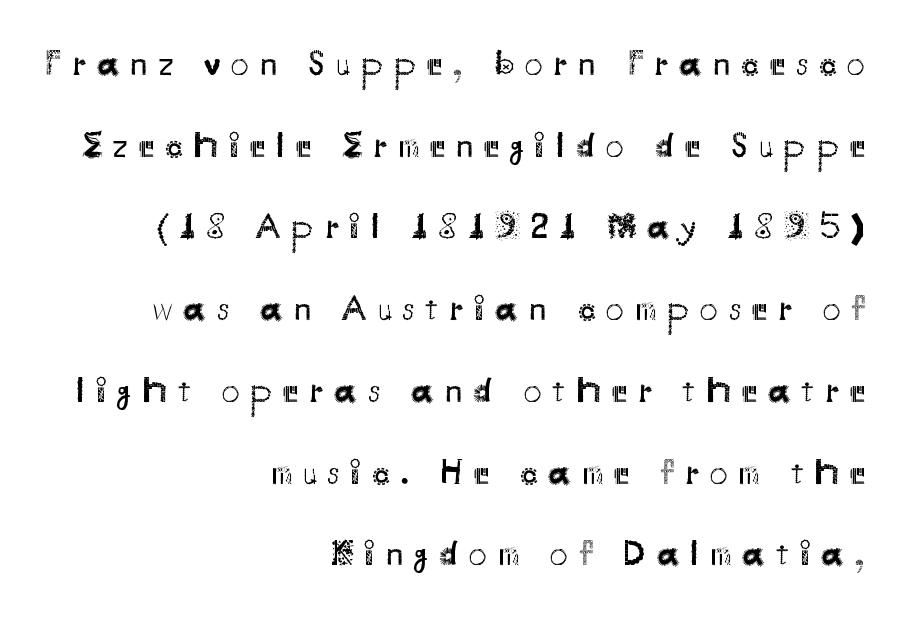
{"serif": "no", "italic": "no", "bold": "no", "weight": "regular", "width": "normal", "stroke_contrast": "medium", "x_height": "small", "monospaced": "no", "underline": "no", "align": "right", "line_spacing": "loose", "line_spacing_ratio": 2.27, "letter_spacing": "wide", "letter_spacing_em": 0.3, "glyph_px": 36}
